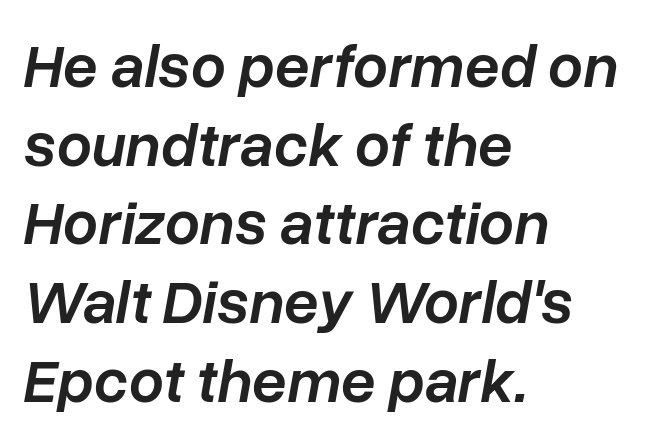
Q: Is the text bold? A: Semi-bold.
Q: Is the text italic (slanted)? A: Yes, it leans right by about 10 degrees.
Q: Is the text underlined? A: No.
Q: How is the paragraph aligned? A: Left-aligned.
Q: Is the spacing between letters normal or unusually wide? A: Normal.
Q: Is the spacing between lines tight, normal or loose? A: Normal.
Q: Width (condensed, normal, or wide)? A: Normal.
Q: Stroke contrast? A: Low.
Q: x-height? A: Medium.
Q: Monospaced? A: No.
